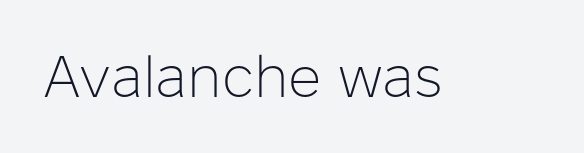
The image shows 58 px light sans-serif type, upright; set normal letter spacing, not underlined; low stroke contrast and a medium x-height.
